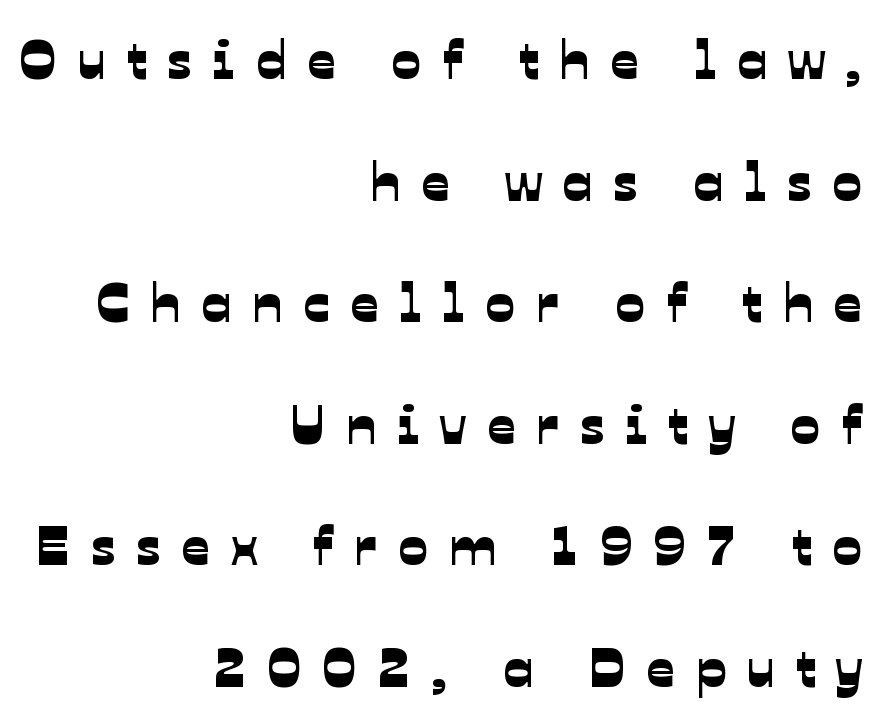
The image shows 55 px sans-serif type; set right-aligned, loose line spacing (2.21x), unusually wide letter spacing (+0.38 em), not underlined; low stroke contrast and a medium x-height.
